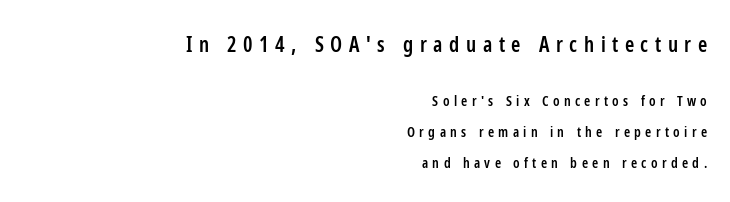
The image shows 21 px text type, upright; set right-aligned, loose line spacing (2.2x), unusually wide letter spacing (+0.31 em), not underlined; the first (top) block is 1.5x larger.
